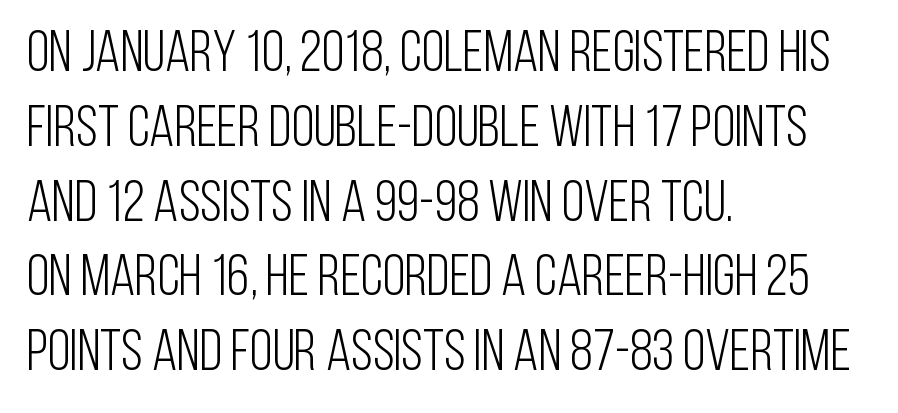
{"serif": "no", "italic": "no", "bold": "no", "weight": "light", "width": "condensed", "stroke_contrast": "low", "x_height": "large", "monospaced": "no", "underline": "no", "align": "left", "line_spacing": "normal", "line_spacing_ratio": 1.29, "letter_spacing": "normal", "letter_spacing_em": 0.0, "glyph_px": 58}
